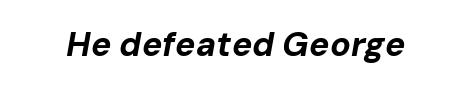
Q: Is the text bold? A: Yes.
Q: Is the text italic (slanted)? A: Yes, it leans right by about 10 degrees.
Q: Is the text underlined? A: No.
Q: Is the spacing between letters normal or unusually wide? A: Normal.
Q: Width (condensed, normal, or wide)? A: Normal.
Q: Stroke contrast? A: Low.
Q: x-height? A: Medium.
Q: Monospaced? A: No.
